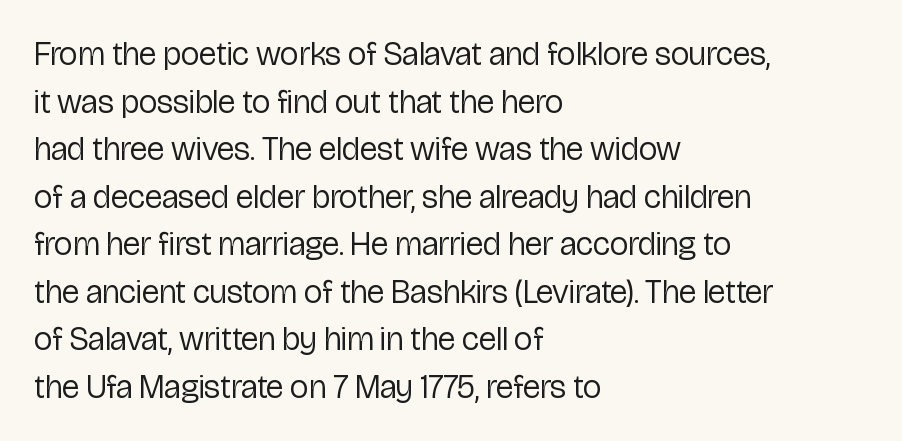
The image shows 33 px regular-weight, condensed sans-serif type, upright; set left-aligned, normal line spacing (1.44x), normal letter spacing, not underlined; low stroke contrast and a medium x-height.
